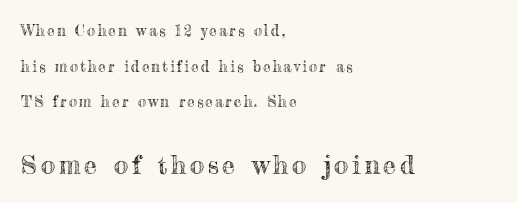
The image shows 26 px text type, upright; set left-aligned, loose line spacing (2.37x), not underlined; the second (bottom) block is 1.73x larger.
